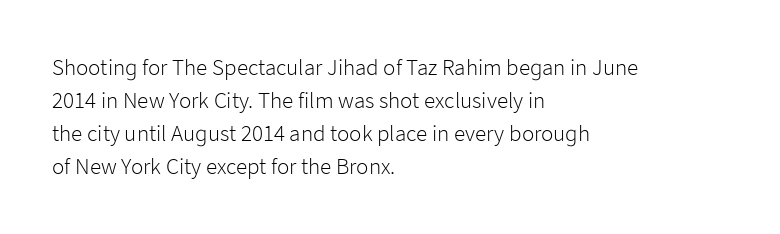
Does extra space separate the letters? No, they use regular spacing. The rendering anchors every line to the left-hand side. The axis of the letterforms is exactly vertical. These lines sit exactly where default settings would place them. Ink coverage per letter is moderate at most. Bare-footed words on every line.
